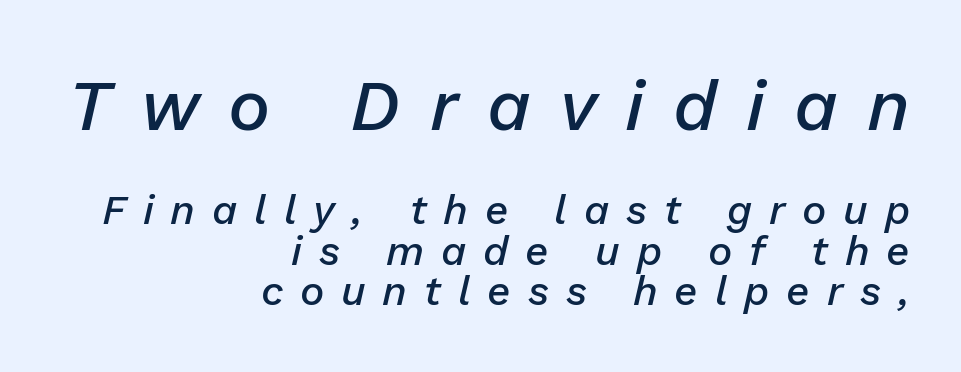
Q: Is the text bold? A: Semi-bold.
Q: Is the text italic (slanted)? A: Yes, it leans right by about 13 degrees.
Q: Is the text underlined? A: No.
Q: How is the paragraph aligned? A: Right-aligned.
Q: Is the spacing between letters normal or unusually wide? A: Unusually wide.
Q: Is the spacing between lines tight, normal or loose? A: Tight.
Q: Which block of text is set in a larger size, the first (top) or the second (bottom)? A: The first (top) one.
Q: Width (condensed, normal, or wide)? A: Normal.
Q: Stroke contrast? A: Low.
Q: x-height? A: Medium.
Q: Monospaced? A: No.
